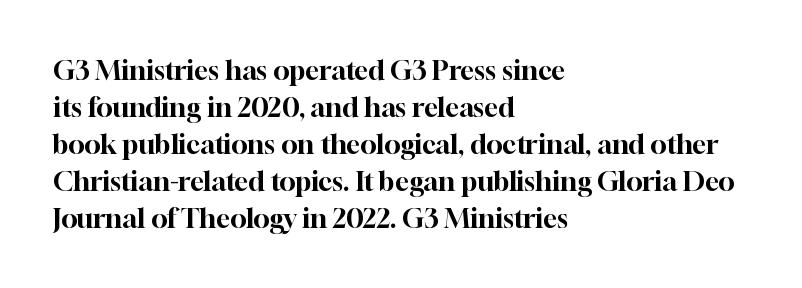
A typesetter would call this zero additional tracking. Notice how descenders clear the ascenders below comfortably — that's standard leading. Ordinary non-slanted type is in use. Letters rest on an invisible, unmarked baseline.
